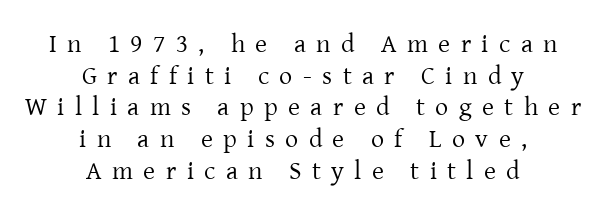
The image shows 26 px text type, upright; set centered, line spacing 1.22x, unusually wide letter spacing (+0.4 em), not underlined.
